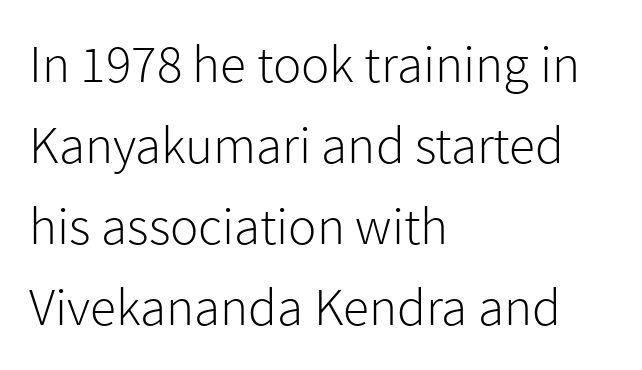
Note the varied advance widths — an 'i' is clearly narrower than an 'm'. Is this a heavy cut? Hardly; it is regular or lighter. Compared with typical body copy, the letter spacing here is the same. A typesetter would mark this as roman, not italic.
